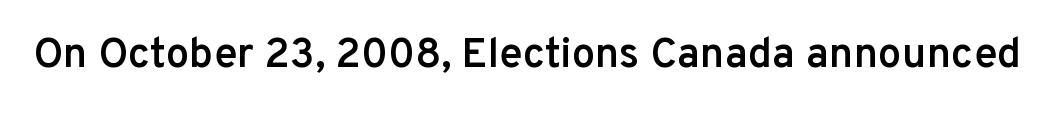
The image shows 42 px semibold sans-serif type, upright; set normal letter spacing, not underlined; low stroke contrast and a medium x-height.
